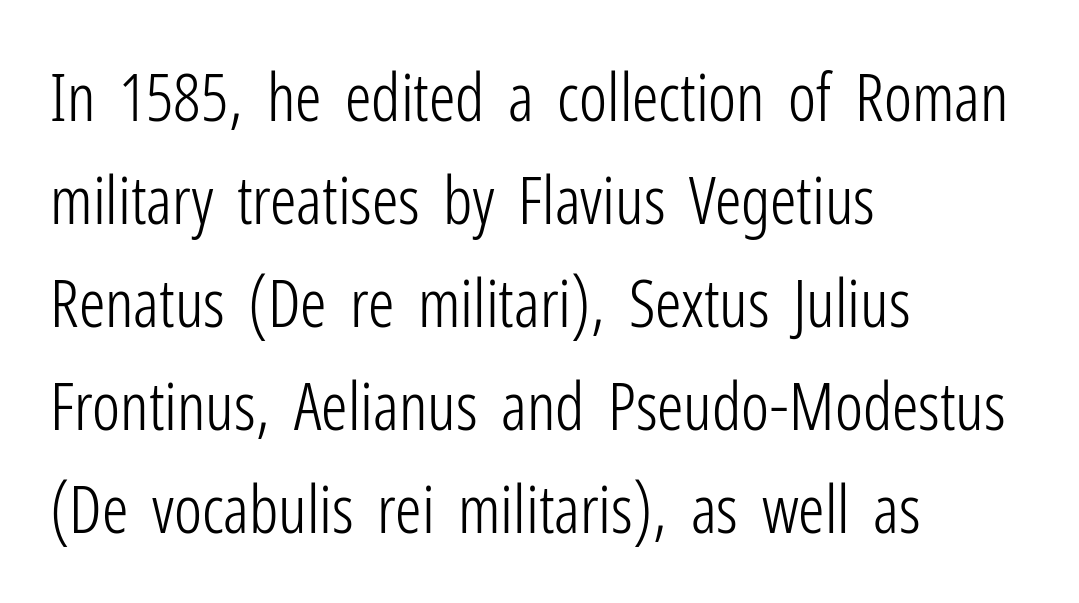
The image shows 66 px light, condensed sans-serif type, upright; set left-aligned, normal line spacing (1.56x), normal letter spacing, not underlined; low stroke contrast and a medium x-height.
